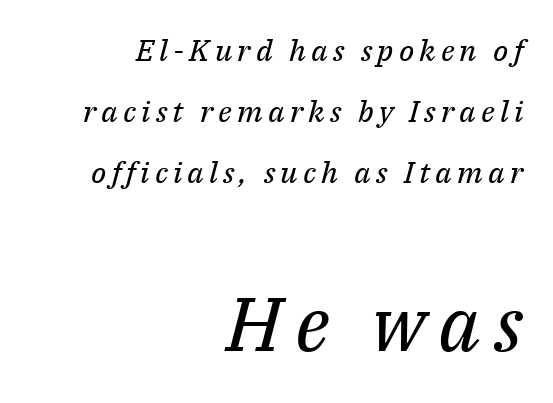
Q: Is the text bold? A: No.
Q: Is the text italic (slanted)? A: Yes, it leans right by about 14 degrees.
Q: Is the typeface a serif or a sans-serif typeface? A: Serif.
Q: Is the text underlined? A: No.
Q: How is the paragraph aligned? A: Right-aligned.
Q: Is the spacing between lines tight, normal or loose? A: Loose.
Q: Which block of text is set in a larger size, the first (top) or the second (bottom)? A: The second (bottom) one.
Q: Width (condensed, normal, or wide)? A: Normal.
Q: Stroke contrast? A: Medium.
Q: x-height? A: Medium.
Q: Monospaced? A: No.
